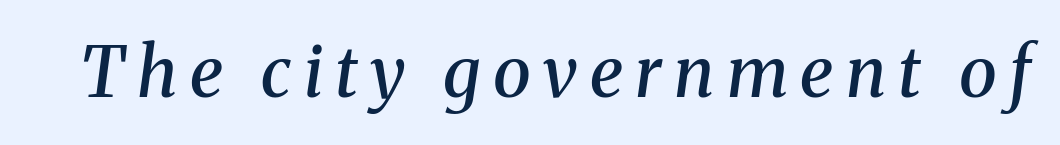
The image shows 69 px semibold serif type, italic (leaning right); set not underlined; medium stroke contrast and a medium x-height.
